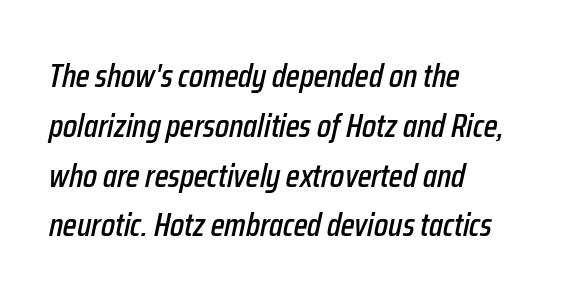
Q: Is the text italic (slanted)? A: Yes, it leans right by about 12 degrees.
Q: Is the text underlined? A: No.
Q: How is the paragraph aligned? A: Left-aligned.
Q: Is the spacing between letters normal or unusually wide? A: Normal.
Q: Is the spacing between lines tight, normal or loose? A: Normal.
Q: Width (condensed, normal, or wide)? A: Condensed.
Q: Stroke contrast? A: Low.
Q: x-height? A: Medium.
Q: Monospaced? A: No.
